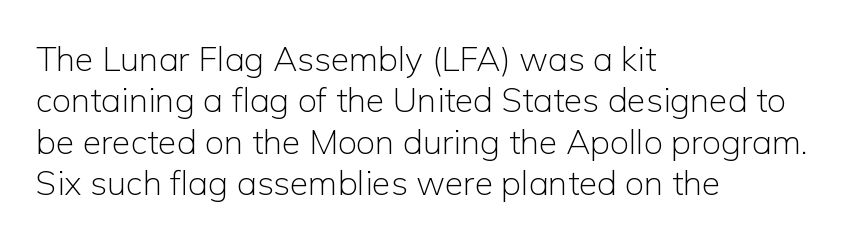
The image shows 34 px light sans-serif type, upright; set left-aligned, line spacing 1.22x, normal letter spacing, not underlined; low stroke contrast and a medium x-height.
